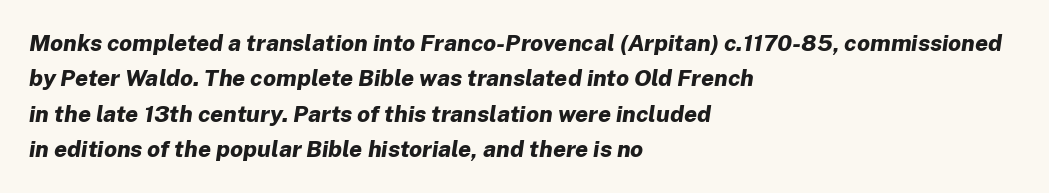
The image shows 23 px bold type, italic (leaning right); set left-aligned, normal line spacing (1.54x), normal letter spacing, not underlined.
